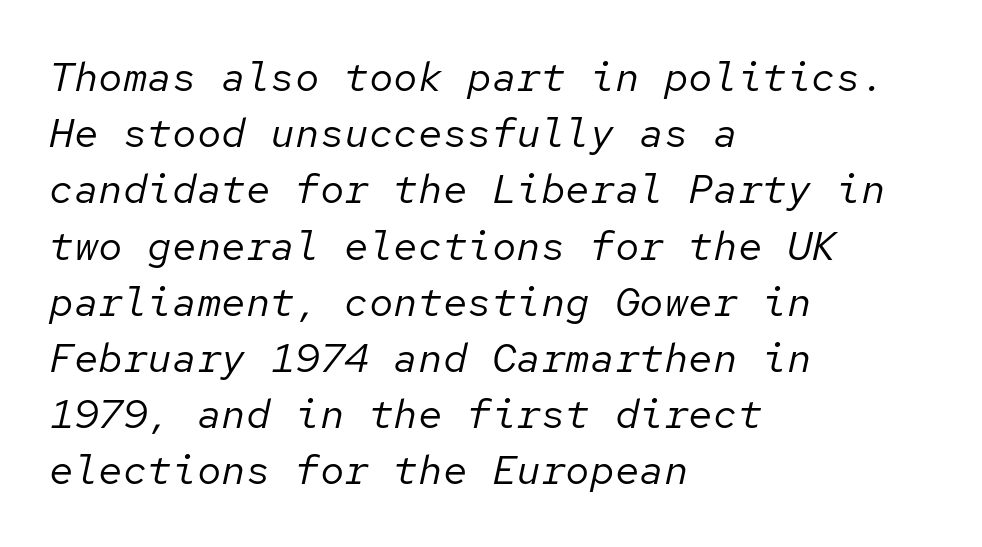
The image shows 41 px regular-weight type, italic (leaning right), monospaced; set left-aligned, normal line spacing (1.37x), normal letter spacing, not underlined; low stroke contrast and a medium x-height.
